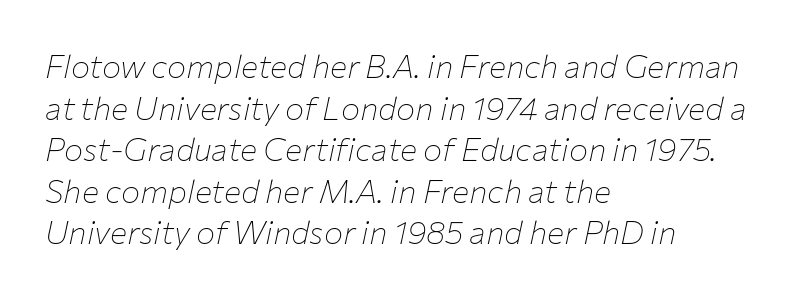
{"italic": "yes", "lean": "right", "slant_degrees": 12, "bold": "no", "weight": "thin", "width": "normal", "stroke_contrast": "low", "x_height": "medium", "monospaced": "no", "underline": "no", "align": "left", "line_spacing": "normal", "line_spacing_ratio": 1.3, "letter_spacing": "normal", "letter_spacing_em": 0.0, "glyph_px": 32}
